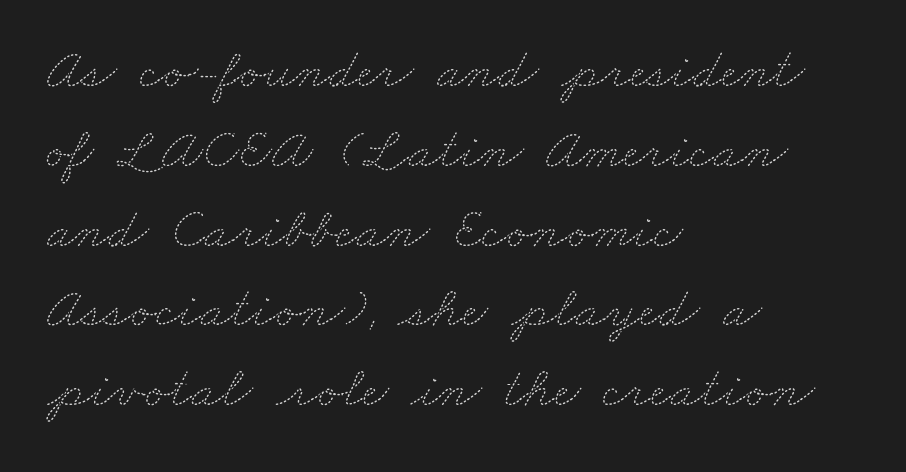
{"bold": "no", "weight": "thin", "width": "wide", "stroke_contrast": "medium", "x_height": "small", "monospaced": "no", "underline": "no", "align": "left", "line_spacing": "normal", "line_spacing_ratio": 1.4, "letter_spacing": "normal", "letter_spacing_em": 0.0, "glyph_px": 57}
